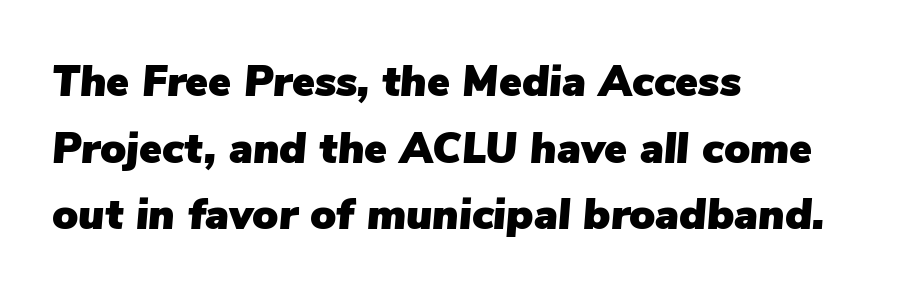
The rendering applies a slant to the glyphs. This sample has the flowing, uneven cadence of proportional lettering. The lines are quadded left. A bare baseline throughout the passage. Regarding leading, the lines here are spaced in the standard way.
